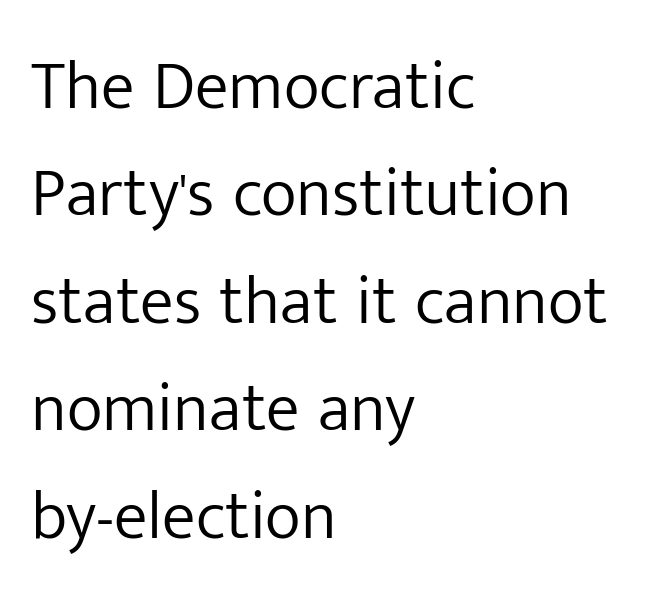
A student would call this left alignment; a typographer would say flush left, rag right. Tracking value appears to be zero — textbook default spacing. Letters rest on an invisible, unmarked baseline. Unbolded letterforms with no extra heft. The letters carry no serifs — their stems end cleanly without finishing strokes.
